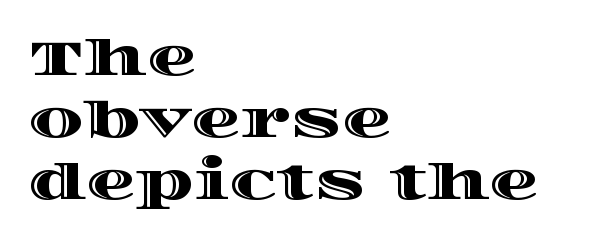
Q: Is the text italic (slanted)? A: No, it is upright.
Q: Is the text underlined? A: No.
Q: How is the paragraph aligned? A: Left-aligned.
Q: Is the spacing between letters normal or unusually wide? A: Normal.
Q: Is the spacing between lines tight, normal or loose? A: Normal.
Q: Width (condensed, normal, or wide)? A: Wide.
Q: x-height? A: Large.
Q: Monospaced? A: No.
